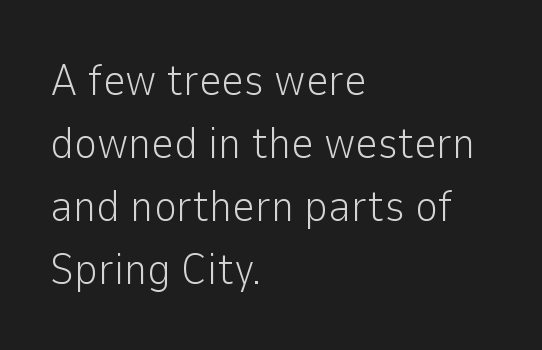
The image shows 44 px light sans-serif type, upright; set left-aligned, normal line spacing (1.43x), normal letter spacing, not underlined; low stroke contrast and a medium x-height.
